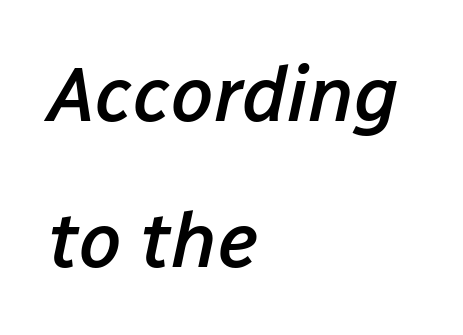
The image shows 77 px semibold type, italic (leaning right); set left-aligned, line spacing 1.89x, normal letter spacing, not underlined; low stroke contrast and a medium x-height.
